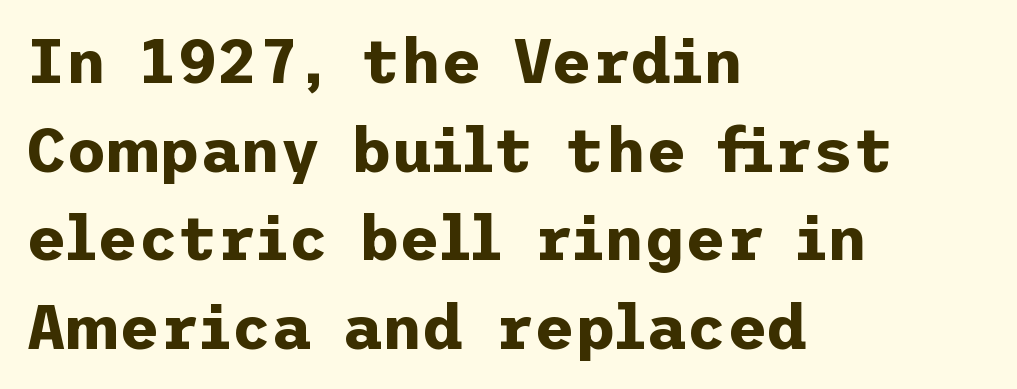
The image shows 62 px bold sans-serif type, upright; set left-aligned, normal line spacing (1.43x), normal letter spacing, not underlined; low stroke contrast and a medium x-height.
